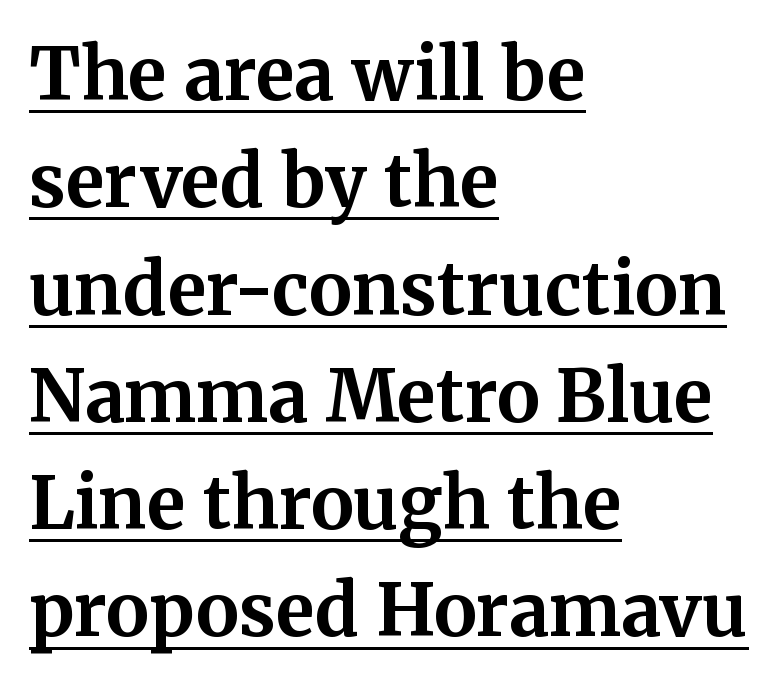
Q: Is the text bold? A: Yes.
Q: Is the text italic (slanted)? A: No, it is upright.
Q: Is the typeface a serif or a sans-serif typeface? A: Serif.
Q: Is the text underlined? A: Yes.
Q: How is the paragraph aligned? A: Left-aligned.
Q: Is the spacing between letters normal or unusually wide? A: Normal.
Q: Is the spacing between lines tight, normal or loose? A: Normal.
Q: Width (condensed, normal, or wide)? A: Normal.
Q: Stroke contrast? A: Medium.
Q: x-height? A: Medium.
Q: Monospaced? A: No.
